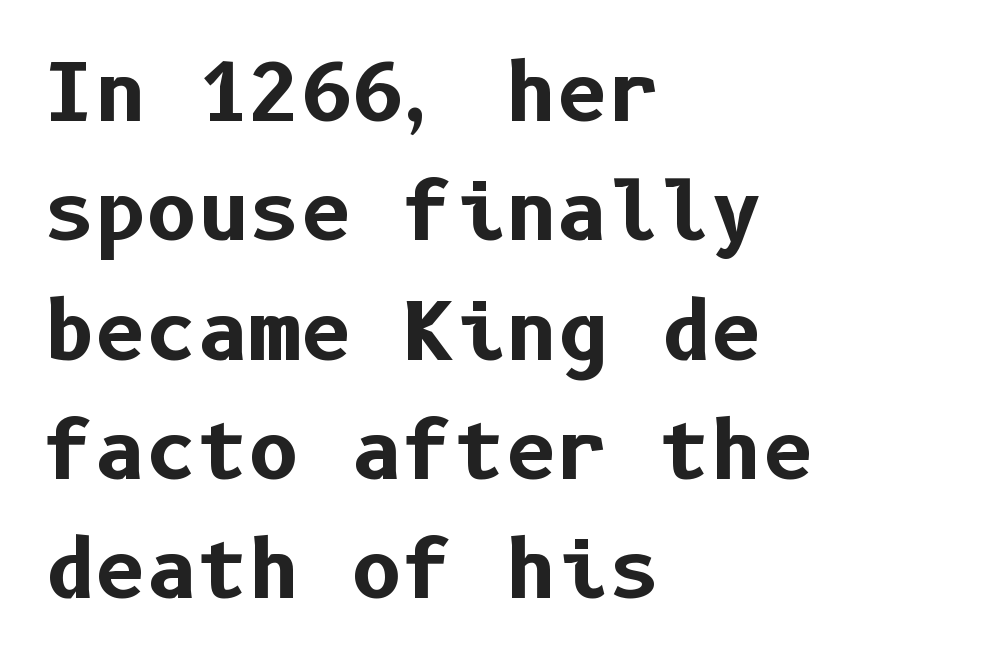
Q: Is the text bold? A: Yes.
Q: Is the text italic (slanted)? A: No, it is upright.
Q: Is the typeface a serif or a sans-serif typeface? A: Sans-serif.
Q: Is the text underlined? A: No.
Q: How is the paragraph aligned? A: Left-aligned.
Q: Is the spacing between letters normal or unusually wide? A: Normal.
Q: Is the spacing between lines tight, normal or loose? A: Normal.
Q: Width (condensed, normal, or wide)? A: Normal.
Q: Stroke contrast? A: Low.
Q: x-height? A: Medium.
